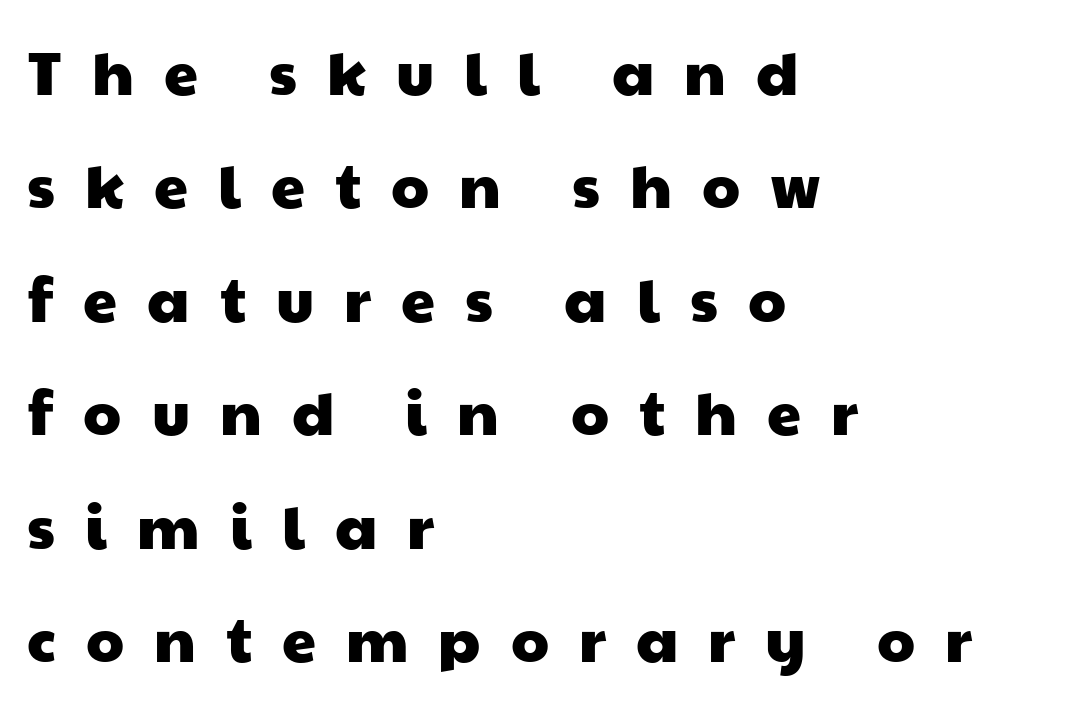
Q: Is the typeface a serif or a sans-serif typeface? A: Sans-serif.
Q: Is the text underlined? A: No.
Q: How is the paragraph aligned? A: Left-aligned.
Q: Is the spacing between letters normal or unusually wide? A: Unusually wide.
Q: Width (condensed, normal, or wide)? A: Wide.
Q: Stroke contrast? A: Low.
Q: x-height? A: Medium.
Q: Monospaced? A: No.
